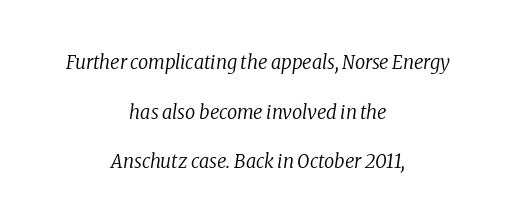
The image shows 20 px text type, italic (leaning right); set centered, loose line spacing (2.48x), normal letter spacing, not underlined.
